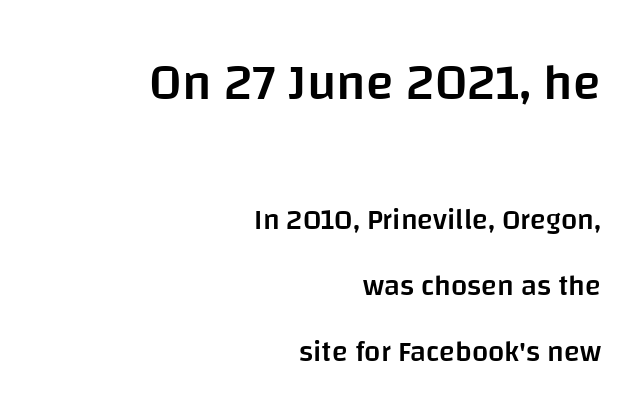
The image shows 51 px semibold sans-serif type, upright; set right-aligned, loose line spacing (2.28x), normal letter spacing, not underlined; the first (top) block is 1.76x larger; low stroke contrast and a large x-height.
